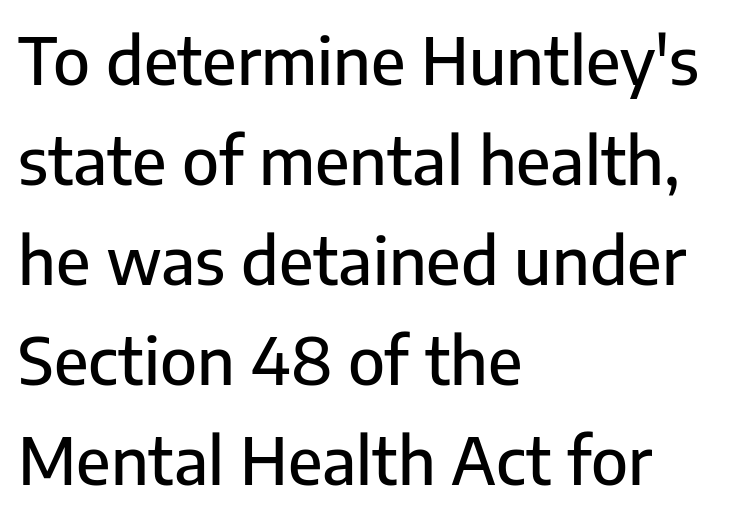
Q: Is the text italic (slanted)? A: No, it is upright.
Q: Is the typeface a serif or a sans-serif typeface? A: Sans-serif.
Q: Is the text underlined? A: No.
Q: How is the paragraph aligned? A: Left-aligned.
Q: Is the spacing between letters normal or unusually wide? A: Normal.
Q: Is the spacing between lines tight, normal or loose? A: Normal.
Q: Width (condensed, normal, or wide)? A: Normal.
Q: Stroke contrast? A: Low.
Q: x-height? A: Medium.
Q: Monospaced? A: No.
